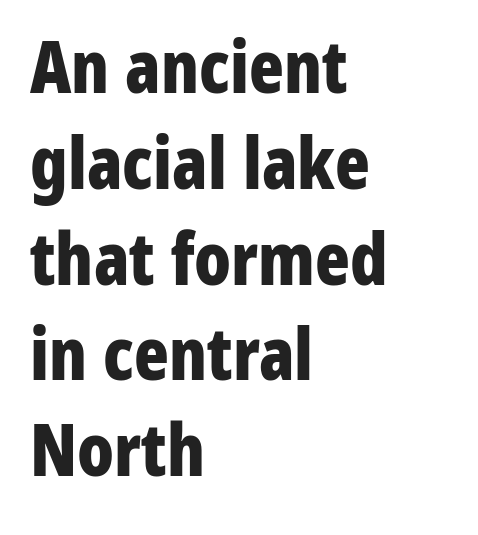
{"serif": "no", "italic": "no", "bold": "yes", "weight": "bold", "width": "condensed", "stroke_contrast": "low", "x_height": "medium", "monospaced": "no", "underline": "no", "align": "left", "line_spacing": "normal", "line_spacing_ratio": 1.33, "letter_spacing": "normal", "letter_spacing_em": 0.0, "glyph_px": 72}
